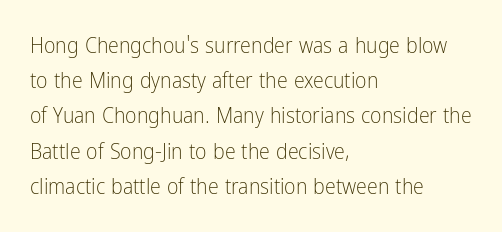
Q: Is the text bold? A: No.
Q: Is the text italic (slanted)? A: No, it is upright.
Q: Is the text underlined? A: No.
Q: How is the paragraph aligned? A: Left-aligned.
Q: Is the spacing between letters normal or unusually wide? A: Normal.
Q: Is the spacing between lines tight, normal or loose? A: Normal.
